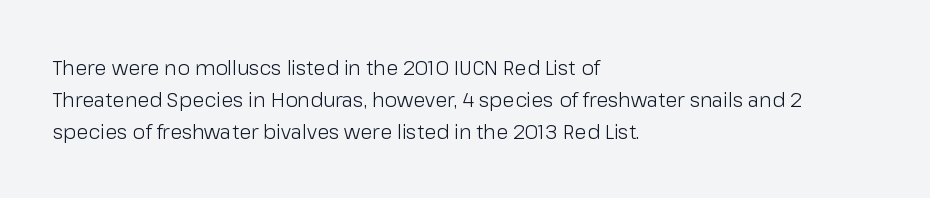
{"italic": "no", "bold": "no", "underline": "no", "align": "left", "line_spacing": "normal", "line_spacing_ratio": 1.59, "letter_spacing": "normal", "letter_spacing_em": 0.0, "glyph_px": 20}
